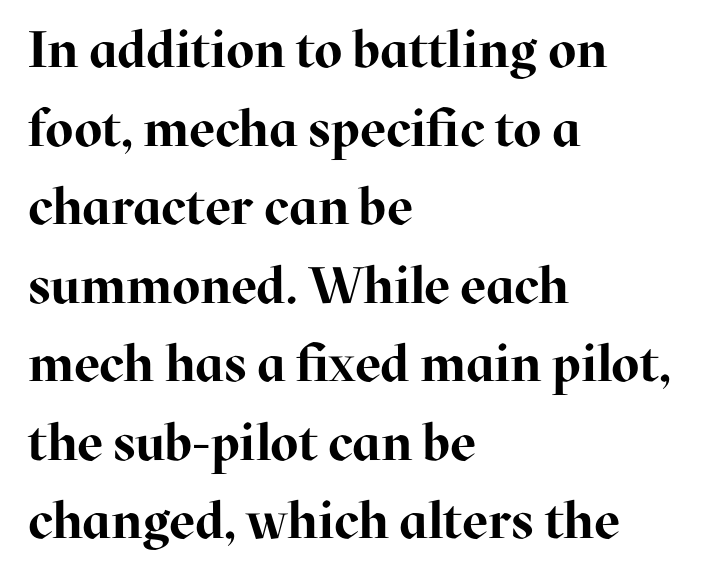
Q: Is the text bold? A: Yes.
Q: Is the text italic (slanted)? A: No, it is upright.
Q: Is the typeface a serif or a sans-serif typeface? A: Serif.
Q: Is the text underlined? A: No.
Q: How is the paragraph aligned? A: Left-aligned.
Q: Is the spacing between letters normal or unusually wide? A: Normal.
Q: Is the spacing between lines tight, normal or loose? A: Normal.
Q: Width (condensed, normal, or wide)? A: Normal.
Q: Stroke contrast? A: High.
Q: x-height? A: Medium.
Q: Monospaced? A: No.
